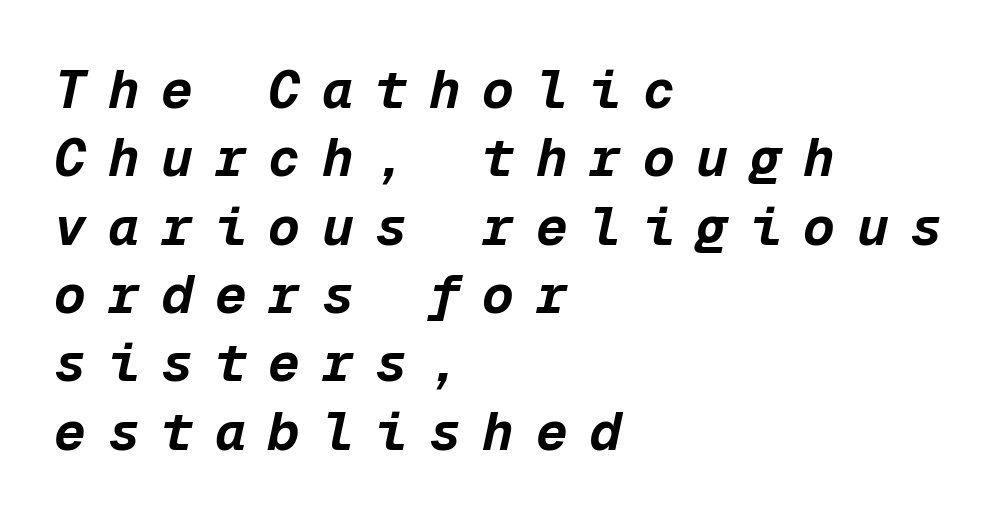
{"italic": "yes", "lean": "right", "slant_degrees": 12, "bold": "yes", "weight": "bold", "width": "normal", "stroke_contrast": "low", "x_height": "medium", "monospaced": "yes", "underline": "no", "align": "left", "line_spacing": "normal", "line_spacing_ratio": 1.29, "letter_spacing": "wide", "letter_spacing_em": 0.41, "glyph_px": 53}
